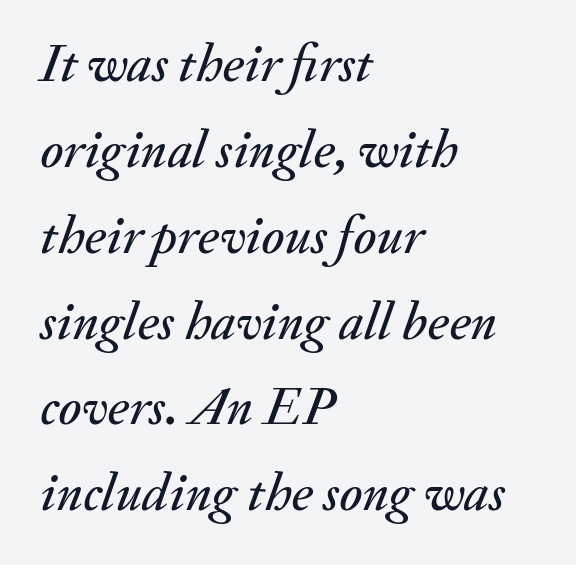
The image shows 54 px text type, italic (leaning right); set left-aligned, normal line spacing (1.59x), normal letter spacing, not underlined; medium stroke contrast and a small x-height.
